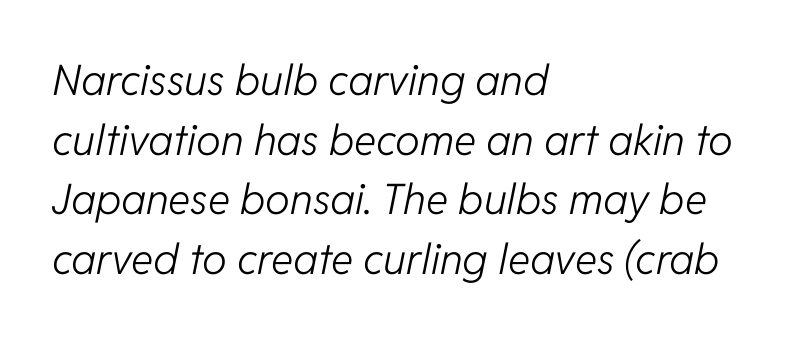
{"italic": "yes", "lean": "right", "slant_degrees": 11, "bold": "no", "weight": "light", "width": "normal", "stroke_contrast": "low", "x_height": "medium", "monospaced": "no", "underline": "no", "align": "left", "line_spacing": "normal", "line_spacing_ratio": 1.42, "letter_spacing": "normal", "letter_spacing_em": 0.0, "glyph_px": 42}
